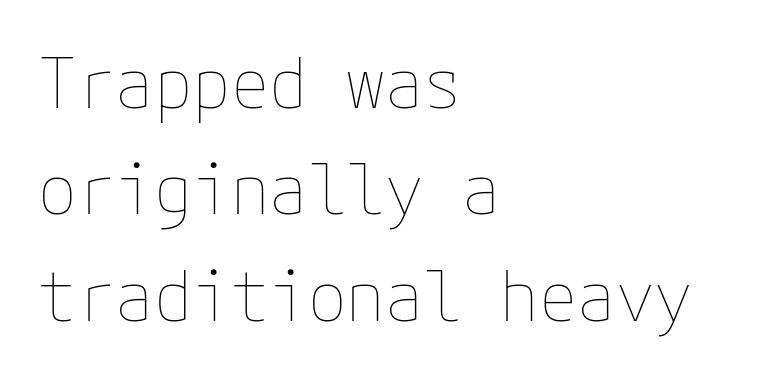
These lines keep a tight, regular rhythm from letter to letter. The glyphs are unaccompanied by any horizontal stroke below them. Weight: regular or lighter. Line spacing here is normal. The text block is weighted toward the left margin, trailing off unevenly rightward.
